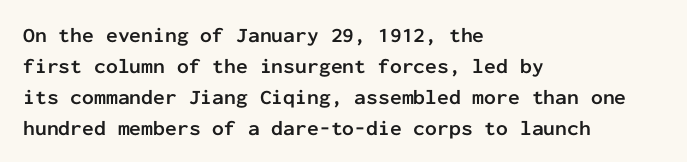
Q: Is the text bold? A: Yes.
Q: Is the text italic (slanted)? A: No, it is upright.
Q: Is the text underlined? A: No.
Q: How is the paragraph aligned? A: Left-aligned.
Q: Is the spacing between letters normal or unusually wide? A: Normal.
Q: Is the spacing between lines tight, normal or loose? A: Normal.
